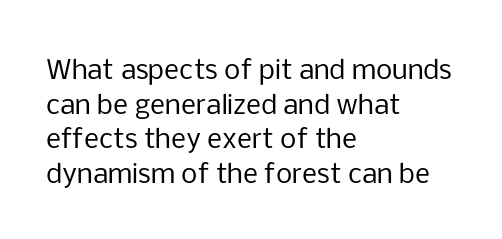
Q: Is the text bold? A: No.
Q: Is the text italic (slanted)? A: No, it is upright.
Q: Is the text underlined? A: No.
Q: How is the paragraph aligned? A: Left-aligned.
Q: Is the spacing between letters normal or unusually wide? A: Normal.
Q: Is the spacing between lines tight, normal or loose? A: Normal.
